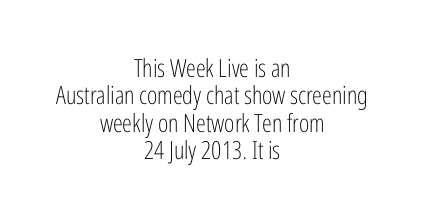
The image shows 25 px text type, upright; set centered, tight line spacing (1.1x), normal letter spacing, not underlined.
